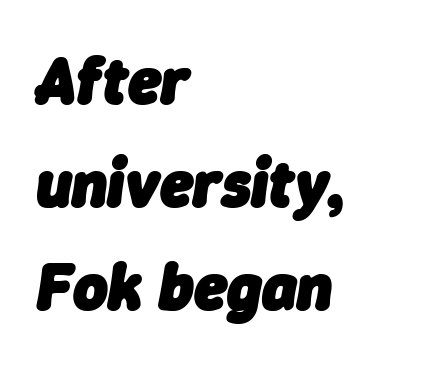
Q: Is the text bold? A: Yes.
Q: Is the text italic (slanted)? A: Yes, it leans right by about 9 degrees.
Q: Is the text underlined? A: No.
Q: How is the paragraph aligned? A: Left-aligned.
Q: Is the spacing between letters normal or unusually wide? A: Normal.
Q: Is the spacing between lines tight, normal or loose? A: Normal.
Q: Width (condensed, normal, or wide)? A: Normal.
Q: Stroke contrast? A: Low.
Q: x-height? A: Medium.
Q: Monospaced? A: No.
